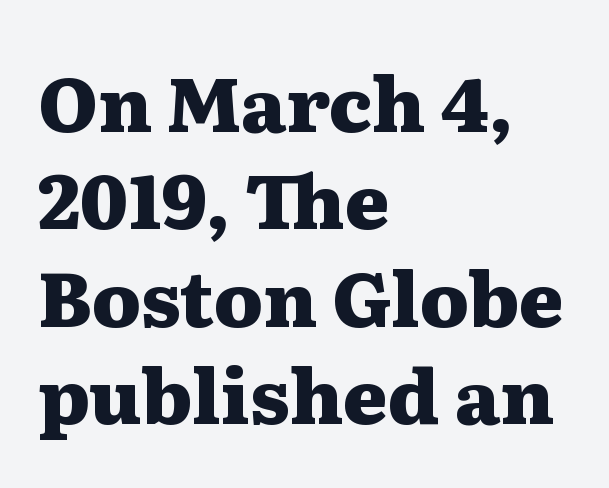
The image shows 76 px heavy, wide serif type, upright; set left-aligned, normal line spacing (1.28x), normal letter spacing, not underlined; medium stroke contrast and a medium x-height.
